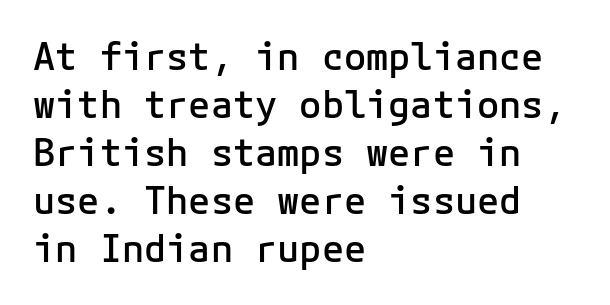
{"serif": "no", "italic": "no", "bold": "semi", "weight": "semibold", "width": "normal", "stroke_contrast": "low", "x_height": "medium", "monospaced": "yes", "underline": "no", "align": "left", "line_spacing": "normal", "line_spacing_ratio": 1.3, "letter_spacing": "normal", "letter_spacing_em": 0.0, "glyph_px": 37}
